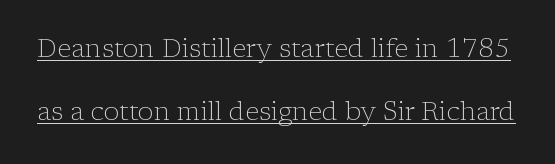
Students, note that the glyphs here touch the page at normal intervals. Every character sits straight up, as roman type does. Loosely led — the rows are spread out. This rendering features underlined lettering. Is the stroke heavy? The answer is a plain regular-or-lighter.
